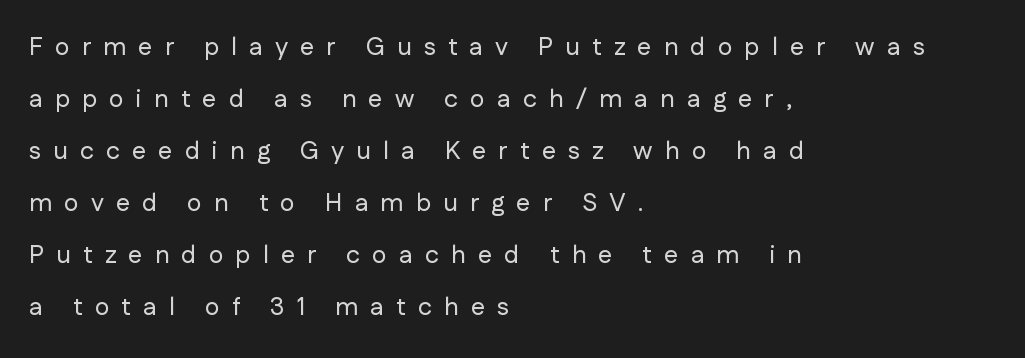
The image shows 25 px text type, upright; set left-aligned, loose line spacing (2.08x), unusually wide letter spacing (+0.49 em), not underlined.
